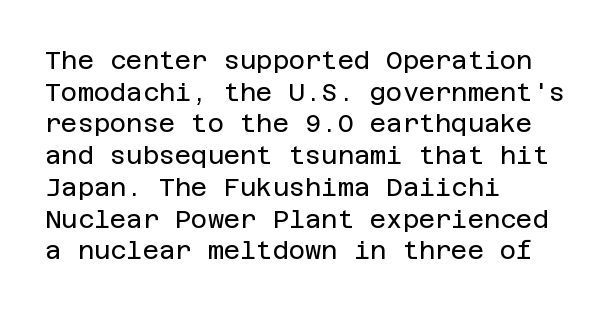
Q: Is the text bold? A: No.
Q: Is the text italic (slanted)? A: No, it is upright.
Q: Is the text underlined? A: No.
Q: How is the paragraph aligned? A: Left-aligned.
Q: Is the spacing between letters normal or unusually wide? A: Normal.
Q: Is the spacing between lines tight, normal or loose? A: Normal.
